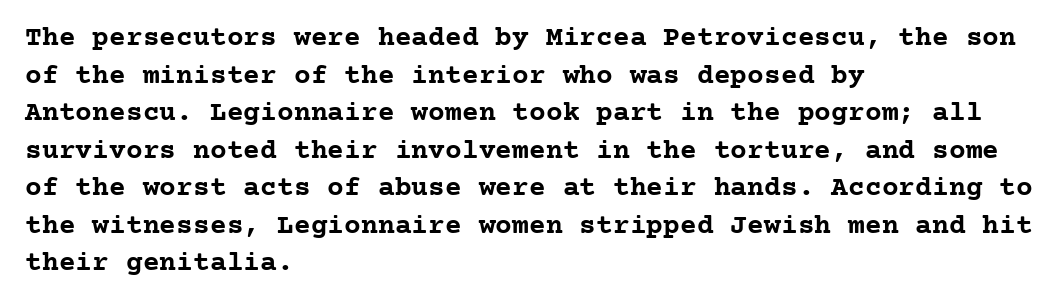
Q: Is the text bold? A: Yes.
Q: Is the text italic (slanted)? A: No, it is upright.
Q: Is the typeface a serif or a sans-serif typeface? A: Serif.
Q: Is the text underlined? A: No.
Q: How is the paragraph aligned? A: Left-aligned.
Q: Is the spacing between letters normal or unusually wide? A: Normal.
Q: Is the spacing between lines tight, normal or loose? A: Normal.
Q: Width (condensed, normal, or wide)? A: Normal.
Q: Stroke contrast? A: Low.
Q: x-height? A: Medium.
Q: Monospaced? A: Yes.
